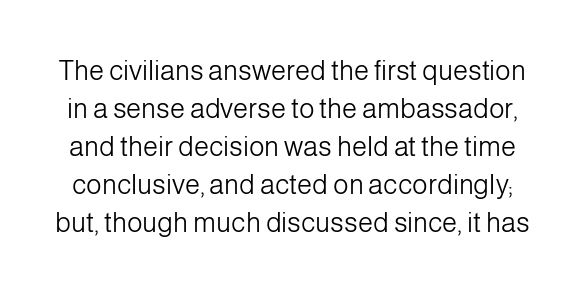
{"italic": "no", "bold": "no", "underline": "no", "line_spacing": "normal", "line_spacing_ratio": 1.41, "letter_spacing": "normal", "letter_spacing_em": 0.0, "glyph_px": 27}
